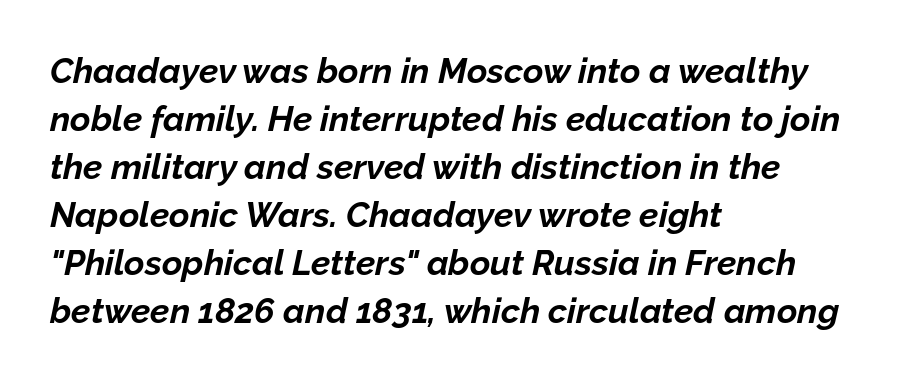
The words here are not underlined. The paragraph shown leans on its left margin. These lines sit exactly where default settings would place them. Quick note: italic.
